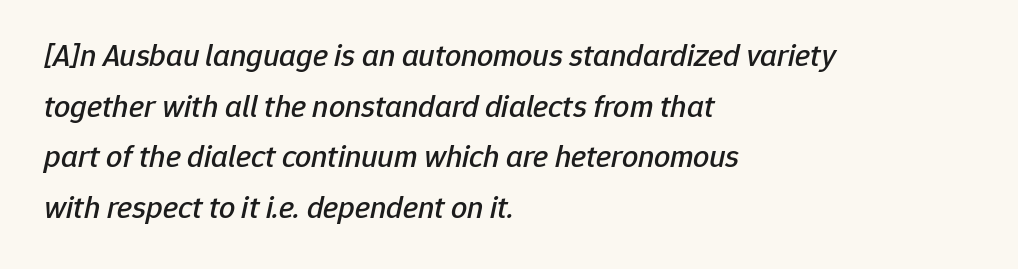
{"italic": "yes", "lean": "right", "slant_degrees": 12, "width": "normal", "stroke_contrast": "low", "x_height": "medium", "monospaced": "no", "underline": "no", "align": "left", "line_spacing": "normal", "line_spacing_ratio": 1.58, "letter_spacing": "normal", "letter_spacing_em": 0.0, "glyph_px": 32}
